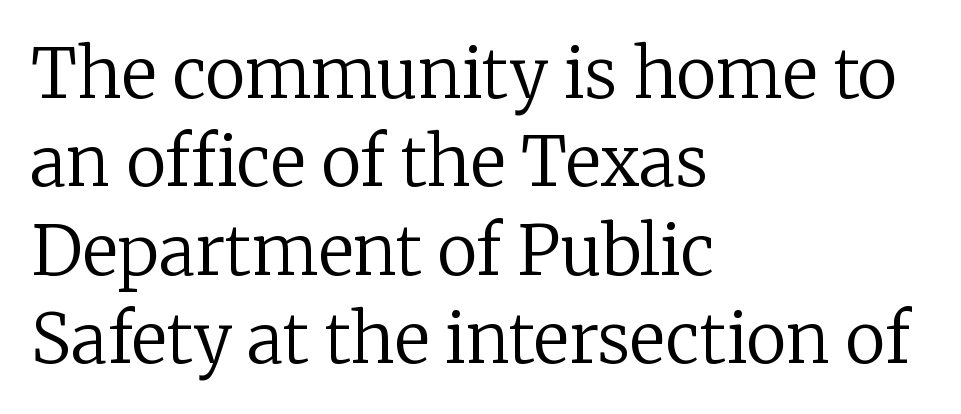
Q: Is the text bold? A: No.
Q: Is the text italic (slanted)? A: No, it is upright.
Q: Is the typeface a serif or a sans-serif typeface? A: Serif.
Q: Is the text underlined? A: No.
Q: How is the paragraph aligned? A: Left-aligned.
Q: Is the spacing between letters normal or unusually wide? A: Normal.
Q: Is the spacing between lines tight, normal or loose? A: Normal.
Q: Width (condensed, normal, or wide)? A: Normal.
Q: Stroke contrast? A: Low.
Q: x-height? A: Medium.
Q: Monospaced? A: No.
